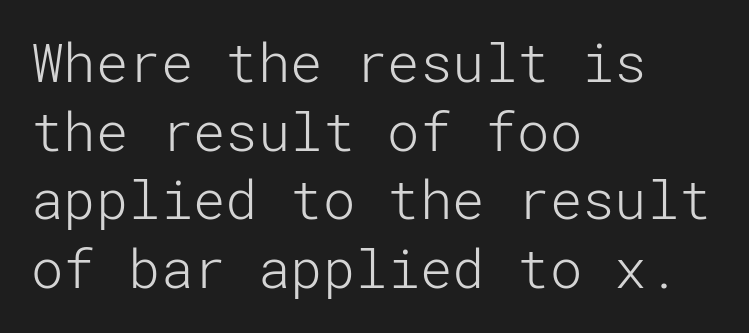
No feet cap the strokes, marking this as sans-serif type. In terms of letterspacing, this is plain default setting. Leading matches the norm, producing a regular column. Letters have the restrained weight of plain body copy at most. Check the space under the baseline: it is left empty. Which margin do the lines hug? The left one — the right edge is uneven.
